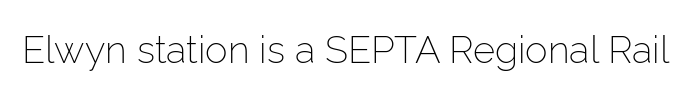
Heft: none added — not bold. Spacing between characters is what you'd get straight out of the box. In terms of letterform style, serifs are entirely absent. Bare-footed words on every line. The rendering uses natural spacing where letterforms have individual widths.
